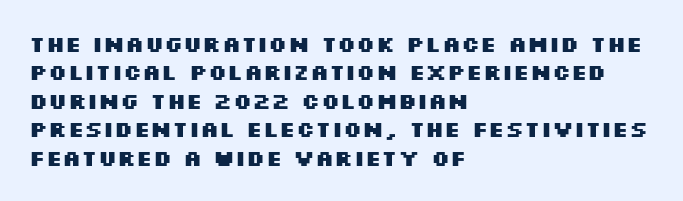
The image shows 22 px bold type, upright; set left-aligned, normal line spacing (1.29x), normal letter spacing, not underlined.
